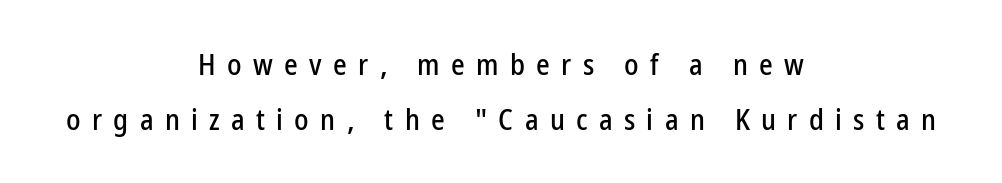
Q: Is the text italic (slanted)? A: No, it is upright.
Q: Is the typeface a serif or a sans-serif typeface? A: Sans-serif.
Q: Is the text underlined? A: No.
Q: How is the paragraph aligned? A: Centered.
Q: Is the spacing between letters normal or unusually wide? A: Unusually wide.
Q: Width (condensed, normal, or wide)? A: Condensed.
Q: Stroke contrast? A: Low.
Q: x-height? A: Medium.
Q: Monospaced? A: No.
